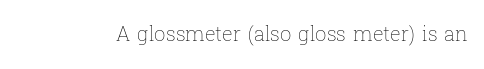
The image shows 20 px text type, upright; set normal letter spacing, not underlined.
